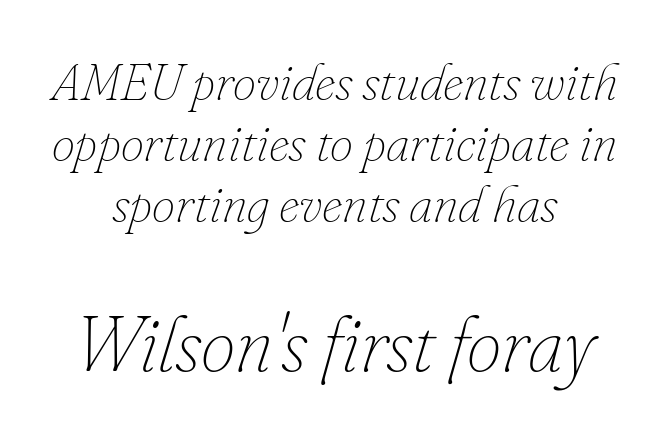
Stroke thickness stays within the range of a standard reading face or lighter. Do the characters align in a grid? No, the font is proportional. The lower block of text is set noticeably larger than the block above it. Spacing between characters is what you'd get straight out of the box. Check the space under the baseline: it is left empty. The whole block is typeset with a tilt.
